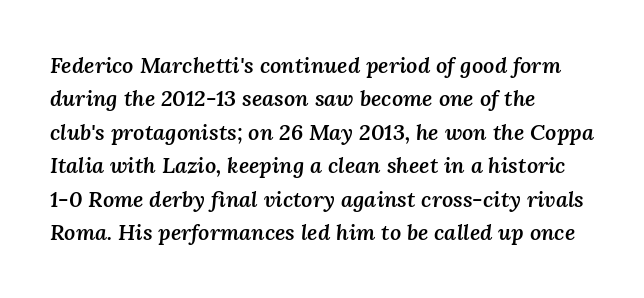
{"italic": "yes", "lean": "right", "slant_degrees": 3, "bold": "semi", "underline": "no", "align": "left", "line_spacing": "normal", "line_spacing_ratio": 1.52, "letter_spacing": "normal", "letter_spacing_em": 0.0, "glyph_px": 22}
